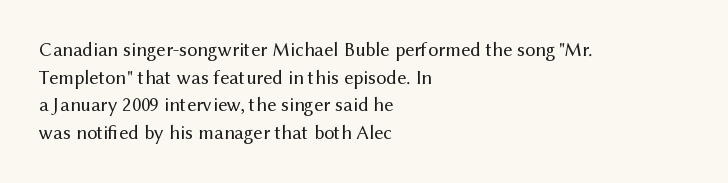
Q: Is the text bold? A: No.
Q: Is the text italic (slanted)? A: No, it is upright.
Q: Is the text underlined? A: No.
Q: How is the paragraph aligned? A: Left-aligned.
Q: Is the spacing between letters normal or unusually wide? A: Normal.
Q: Is the spacing between lines tight, normal or loose? A: Normal.
